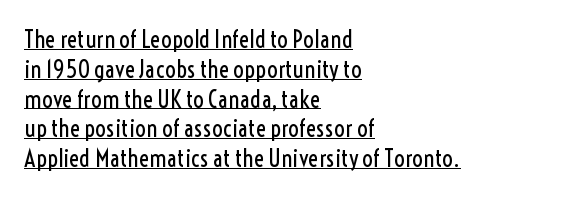
Q: Is the text bold? A: No.
Q: Is the text italic (slanted)? A: No, it is upright.
Q: Is the text underlined? A: Yes.
Q: How is the paragraph aligned? A: Left-aligned.
Q: Is the spacing between letters normal or unusually wide? A: Normal.
